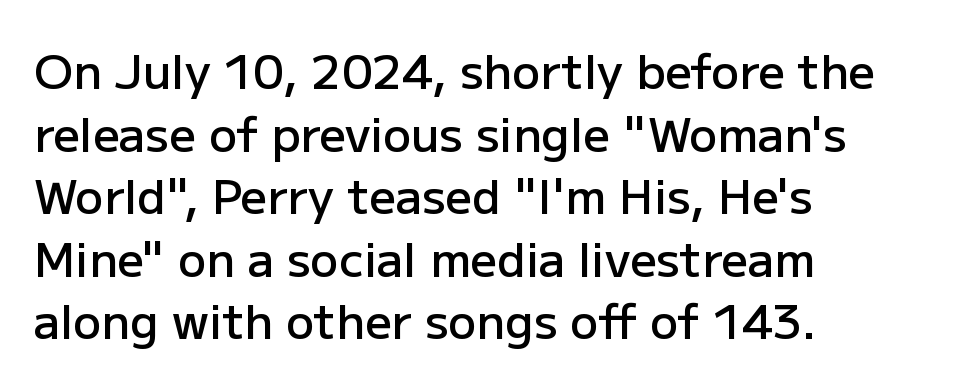
Q: Is the text bold? A: Semi-bold.
Q: Is the text italic (slanted)? A: No, it is upright.
Q: Is the typeface a serif or a sans-serif typeface? A: Sans-serif.
Q: Is the text underlined? A: No.
Q: How is the paragraph aligned? A: Left-aligned.
Q: Is the spacing between letters normal or unusually wide? A: Normal.
Q: Is the spacing between lines tight, normal or loose? A: Normal.
Q: Width (condensed, normal, or wide)? A: Normal.
Q: Stroke contrast? A: Low.
Q: x-height? A: Medium.
Q: Monospaced? A: No.
